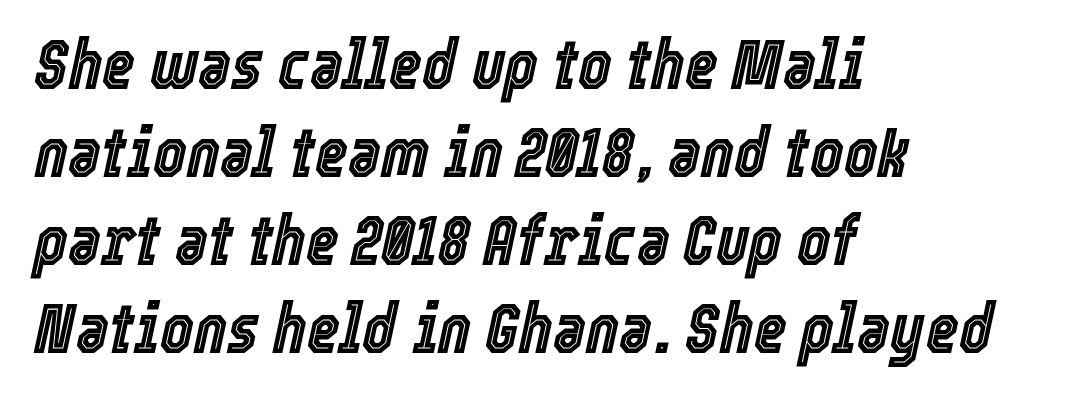
Q: Is the text italic (slanted)? A: Yes, it leans right by about 12 degrees.
Q: Is the text underlined? A: No.
Q: How is the paragraph aligned? A: Left-aligned.
Q: Is the spacing between letters normal or unusually wide? A: Normal.
Q: Width (condensed, normal, or wide)? A: Condensed.
Q: x-height? A: Medium.
Q: Monospaced? A: No.
